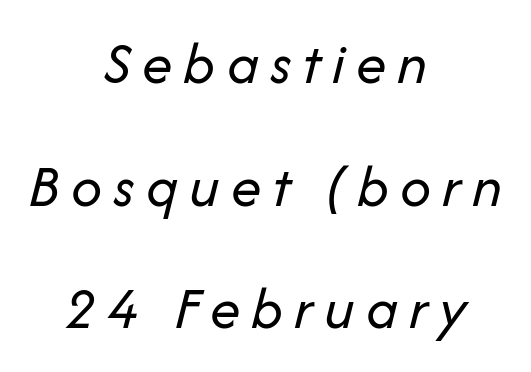
{"italic": "yes", "lean": "right", "slant_degrees": 14, "bold": "no", "weight": "regular", "width": "normal", "stroke_contrast": "low", "x_height": "medium", "monospaced": "no", "underline": "no", "align": "center", "line_spacing": "loose", "line_spacing_ratio": 2.01, "glyph_px": 61}
